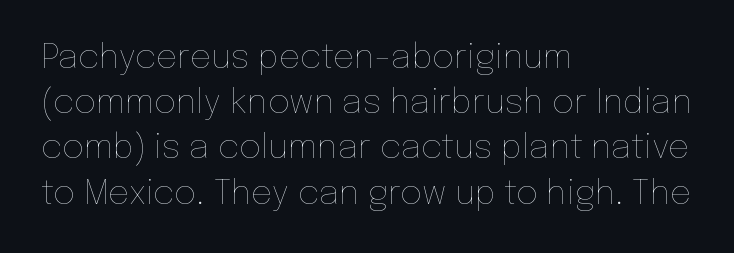
Q: Is the text bold? A: No.
Q: Is the text italic (slanted)? A: No, it is upright.
Q: Is the text underlined? A: No.
Q: How is the paragraph aligned? A: Left-aligned.
Q: Is the spacing between letters normal or unusually wide? A: Normal.
Q: Is the spacing between lines tight, normal or loose? A: Normal.
Q: Width (condensed, normal, or wide)? A: Normal.
Q: Stroke contrast? A: Low.
Q: x-height? A: Medium.
Q: Monospaced? A: No.
